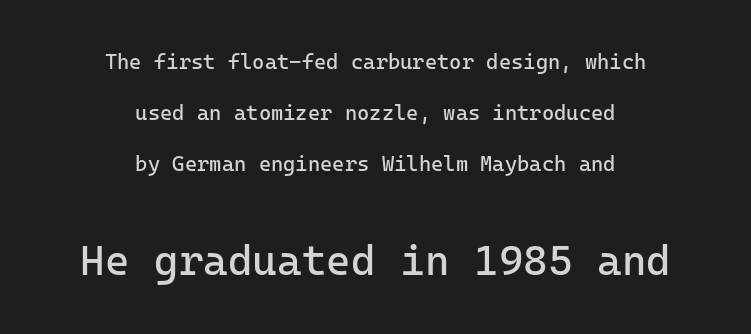
Q: Is the text bold? A: No.
Q: Is the text italic (slanted)? A: No, it is upright.
Q: Is the typeface a serif or a sans-serif typeface? A: Sans-serif.
Q: Is the text underlined? A: No.
Q: How is the paragraph aligned? A: Centered.
Q: Is the spacing between letters normal or unusually wide? A: Normal.
Q: Is the spacing between lines tight, normal or loose? A: Loose.
Q: Which block of text is set in a larger size, the first (top) or the second (bottom)? A: The second (bottom) one.
Q: Width (condensed, normal, or wide)? A: Normal.
Q: Stroke contrast? A: Low.
Q: x-height? A: Medium.
Q: Monospaced? A: Yes.
